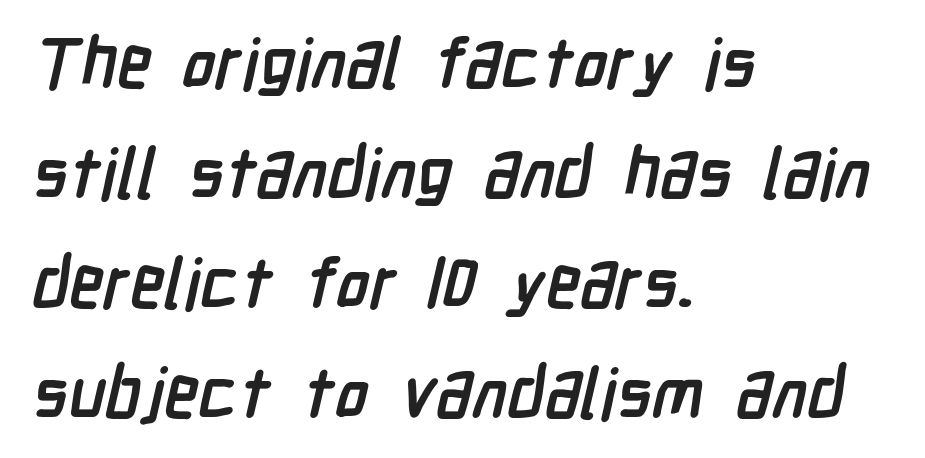
Q: Is the text bold? A: Yes.
Q: Is the typeface a serif or a sans-serif typeface? A: Sans-serif.
Q: Is the text underlined? A: No.
Q: How is the paragraph aligned? A: Left-aligned.
Q: Is the spacing between letters normal or unusually wide? A: Normal.
Q: Is the spacing between lines tight, normal or loose? A: Normal.
Q: Width (condensed, normal, or wide)? A: Condensed.
Q: Stroke contrast? A: Low.
Q: x-height? A: Medium.
Q: Monospaced? A: No.
